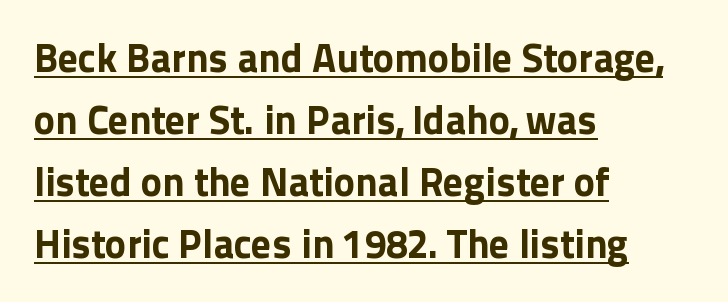
A typesetter would label this face a sans. These lines were composed using upright roman letters. Spacing verdict: proportional, widths tailored to each character. The passage shown has conventional tracking throughout. I'd describe the lettering as bold — thick and assertive.
